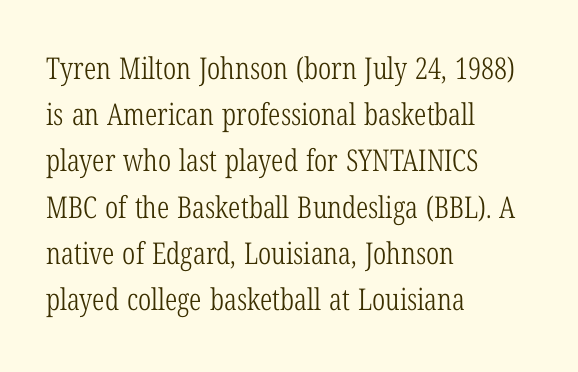
{"serif": "yes", "italic": "no", "bold": "no", "weight": "light", "width": "condensed", "stroke_contrast": "low", "x_height": "medium", "monospaced": "no", "underline": "no", "align": "left", "line_spacing": "normal", "line_spacing_ratio": 1.54, "letter_spacing": "normal", "letter_spacing_em": 0.0, "glyph_px": 30}
